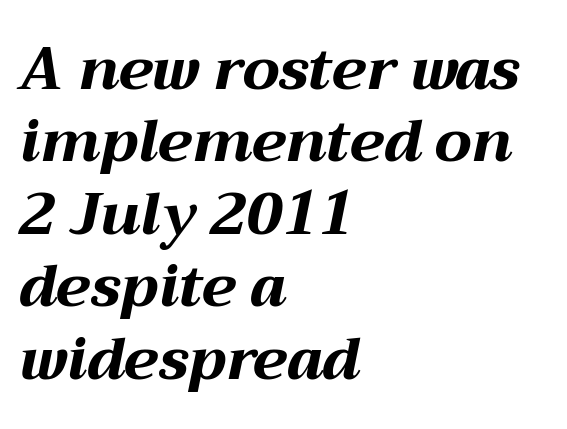
{"italic": "yes", "lean": "right", "slant_degrees": 12, "bold": "yes", "weight": "bold", "width": "wide", "stroke_contrast": "medium", "x_height": "medium", "monospaced": "no", "underline": "no", "align": "left", "line_spacing": "normal", "line_spacing_ratio": 1.25, "letter_spacing": "normal", "letter_spacing_em": 0.0, "glyph_px": 58}
